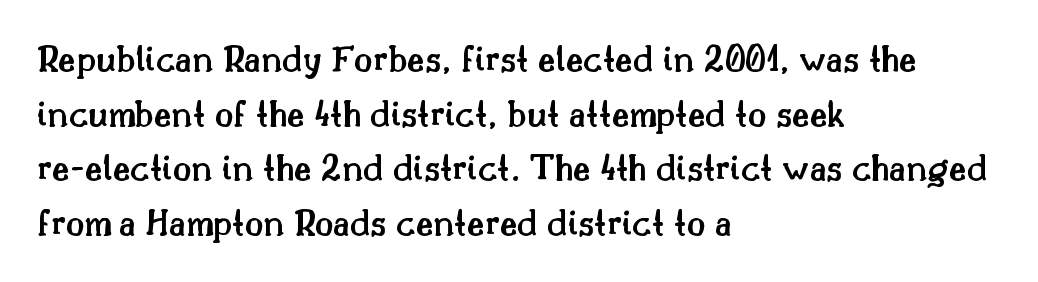
Q: Is the text bold? A: Semi-bold.
Q: Is the text italic (slanted)? A: No, it is upright.
Q: Is the typeface a serif or a sans-serif typeface? A: Serif.
Q: Is the text underlined? A: No.
Q: How is the paragraph aligned? A: Left-aligned.
Q: Is the spacing between letters normal or unusually wide? A: Normal.
Q: Is the spacing between lines tight, normal or loose? A: Normal.
Q: Width (condensed, normal, or wide)? A: Normal.
Q: Stroke contrast? A: Medium.
Q: x-height? A: Small.
Q: Monospaced? A: No.
